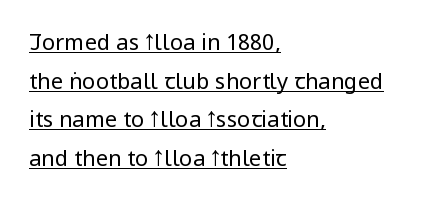
The image shows 22 px text type, upright; set left-aligned, line spacing 1.76x, normal letter spacing, underlined.
